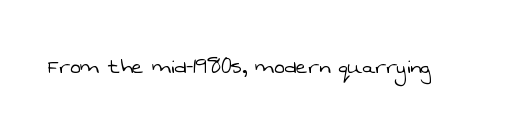
{"bold": "no", "underline": "no", "letter_spacing": "normal", "letter_spacing_em": 0.0, "glyph_px": 25}
